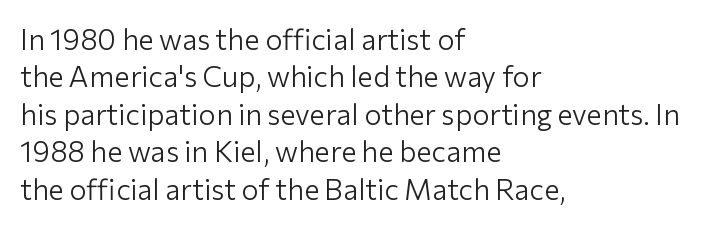
The image shows 29 px light sans-serif type, upright; set left-aligned, normal line spacing (1.29x), normal letter spacing, not underlined; low stroke contrast and a medium x-height.
